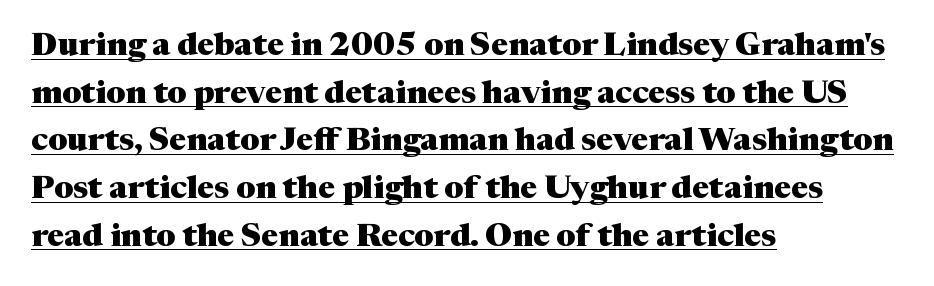
Leading matches the norm, producing a regular column. Caption: lettering with a line underneath. Weight: bold. These lines were composed using upright roman letters.
